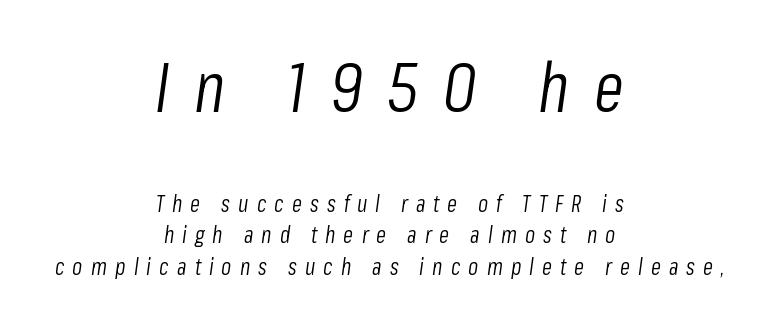
Q: Is the text bold? A: No.
Q: Is the text italic (slanted)? A: Yes, it leans right by about 8 degrees.
Q: Is the text underlined? A: No.
Q: How is the paragraph aligned? A: Centered.
Q: Is the spacing between letters normal or unusually wide? A: Unusually wide.
Q: Is the spacing between lines tight, normal or loose? A: Normal.
Q: Which block of text is set in a larger size, the first (top) or the second (bottom)? A: The first (top) one.
Q: Width (condensed, normal, or wide)? A: Condensed.
Q: Stroke contrast? A: Low.
Q: x-height? A: Medium.
Q: Monospaced? A: No.
